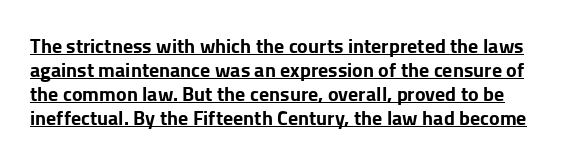
The image shows 20 px bold type, upright; set line spacing 1.2x, normal letter spacing, underlined.
